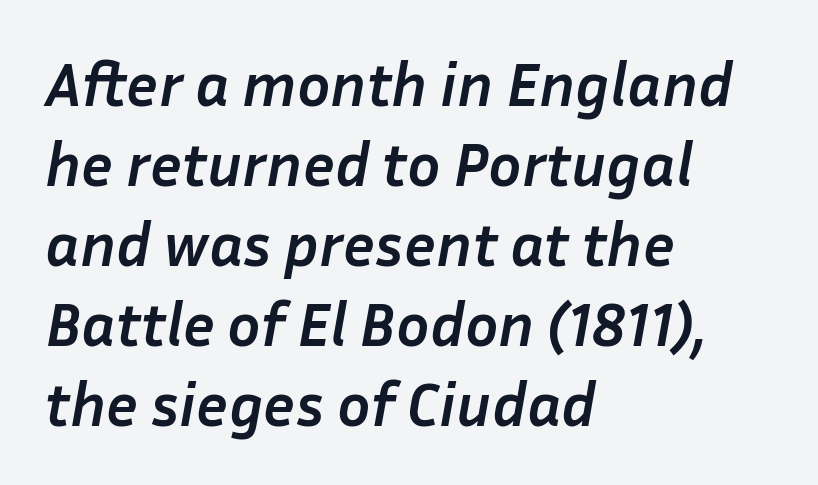
Leading matches the norm, producing a regular column. Descenders hang freely into open space. Weight: bold. These lines are set flush left with a ragged right edge. Characters are canted at an angle relative to the baseline's perpendicular.
